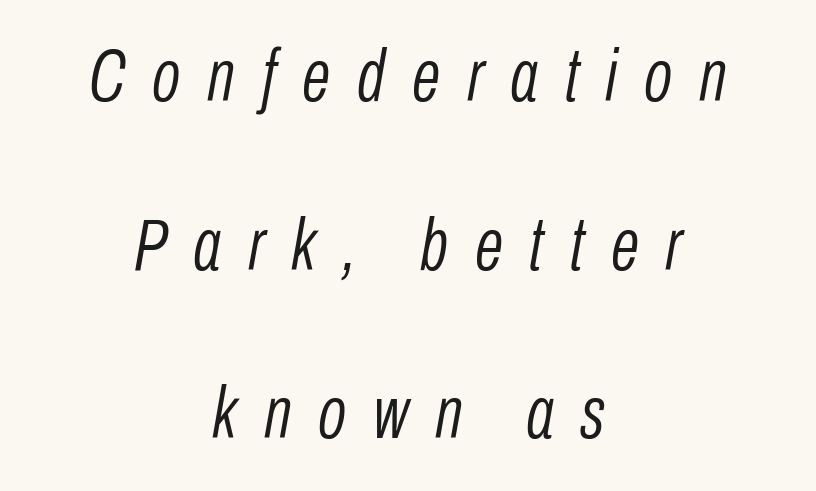
Teacher's note: observe the equal gaps on both sides — that is centered alignment. Type without underlining. The type is letterspaced generously, with wide tracking. Proportional: the letters do not fall into vertical columns. When letters slant like this, we call the style italic.
